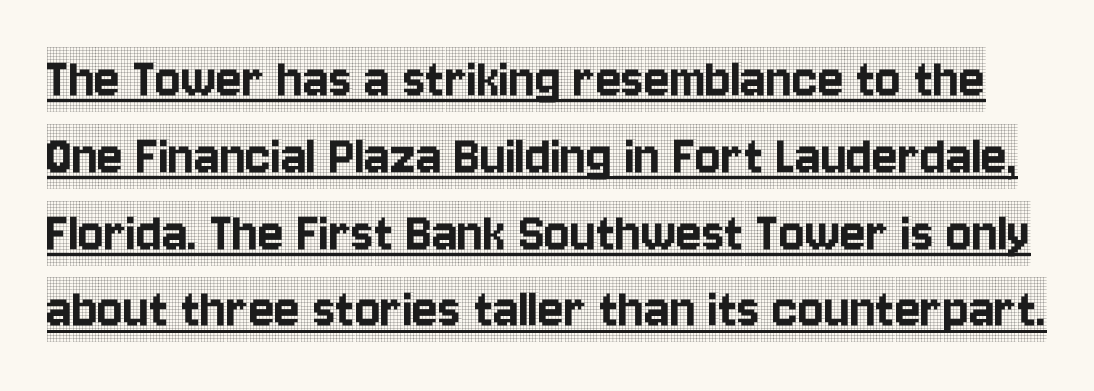
The image shows 60 px condensed serif type, upright; set normal line spacing (1.28x), normal letter spacing, underlined; a large x-height.
